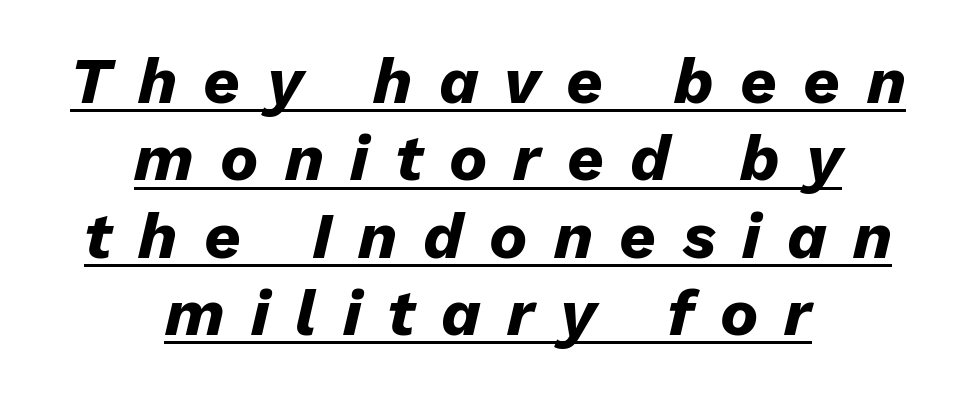
Q: Is the text bold? A: Yes.
Q: Is the text italic (slanted)? A: Yes, it leans right by about 13 degrees.
Q: Is the text underlined? A: Yes.
Q: How is the paragraph aligned? A: Centered.
Q: Is the spacing between letters normal or unusually wide? A: Unusually wide.
Q: Width (condensed, normal, or wide)? A: Normal.
Q: Stroke contrast? A: Low.
Q: x-height? A: Medium.
Q: Monospaced? A: No.
